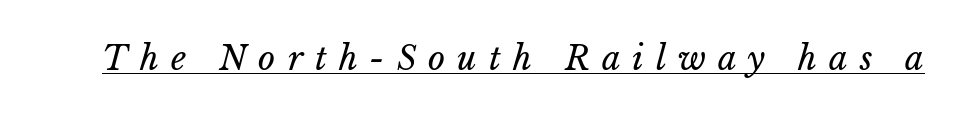
The face looks like a standard text weight, possibly lighter. Does a line run under the words? Yes, clearly. What stands out about the letter spacing? Its width — letters are far apart. The letters advance in unequal steps, a hallmark of proportional type. Compared with ordinary roman type, these characters are visibly tilted.
